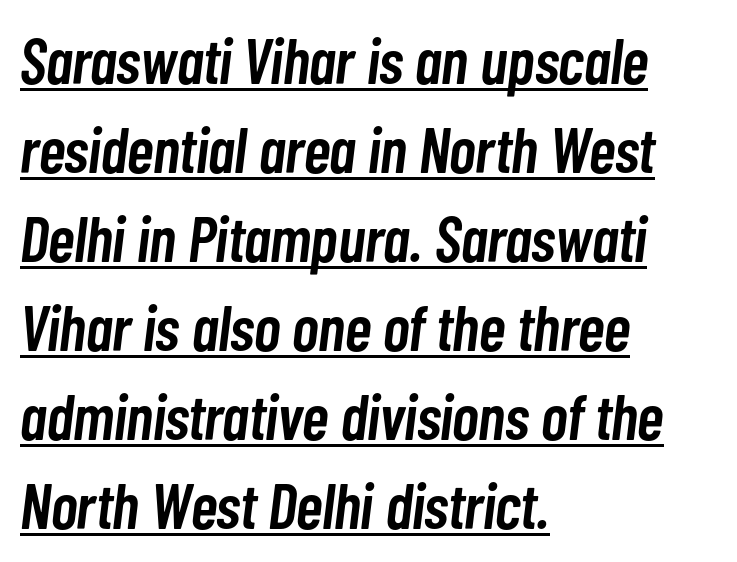
Q: Is the text bold? A: Semi-bold.
Q: Is the text italic (slanted)? A: Yes, it leans right by about 7 degrees.
Q: Is the text underlined? A: Yes.
Q: How is the paragraph aligned? A: Left-aligned.
Q: Is the spacing between letters normal or unusually wide? A: Normal.
Q: Is the spacing between lines tight, normal or loose? A: Normal.
Q: Width (condensed, normal, or wide)? A: Condensed.
Q: Stroke contrast? A: Low.
Q: x-height? A: Medium.
Q: Monospaced? A: No.
